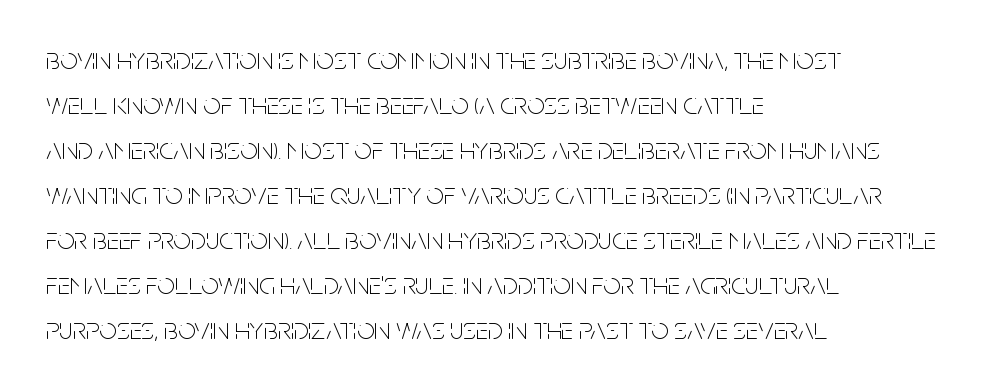
Honestly, the row spacing looks completely unremarkable. Vertical stems look standard width or narrower in stroke. Note: no serifs on the glyphs. It's the straight-up-and-down kind of type. A typesetter would call this proportional, since set widths differ per character. These lines are set flush left with a ragged right edge.
